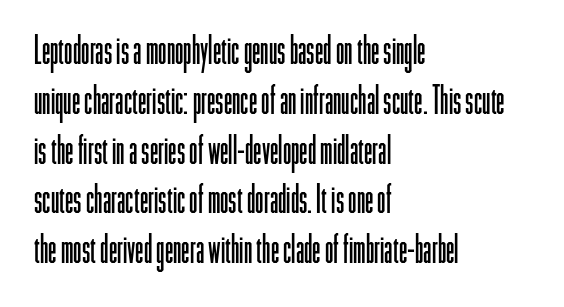
Spacing verdict: proportional, widths tailored to each character. The characters display no serif detailing; their extremities are plain. The typography opts for an upright posture over an oblique one. The strokes carry an ordinary text weight at most. Does extra space separate the letters? No, they use regular spacing.
